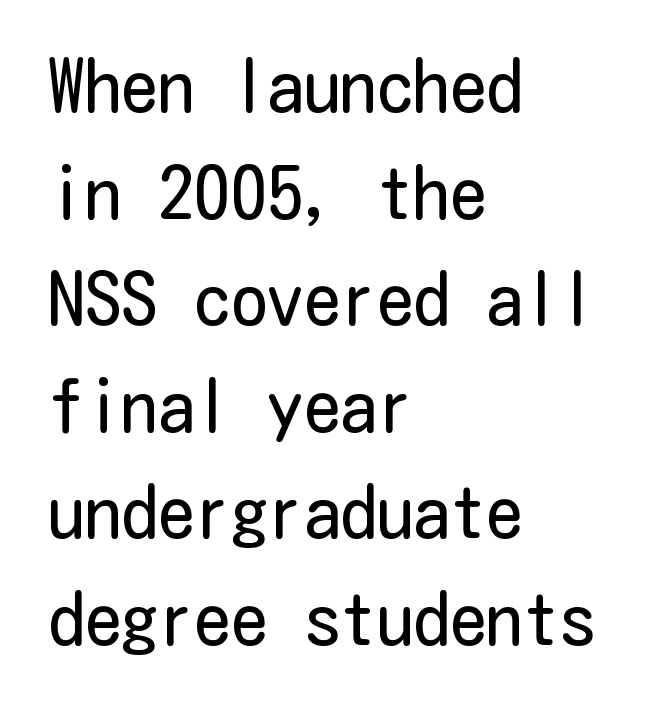
Q: Is the text bold? A: No.
Q: Is the text italic (slanted)? A: No, it is upright.
Q: Is the typeface a serif or a sans-serif typeface? A: Sans-serif.
Q: Is the text underlined? A: No.
Q: How is the paragraph aligned? A: Left-aligned.
Q: Is the spacing between letters normal or unusually wide? A: Normal.
Q: Is the spacing between lines tight, normal or loose? A: Normal.
Q: Width (condensed, normal, or wide)? A: Condensed.
Q: Stroke contrast? A: Low.
Q: x-height? A: Medium.
